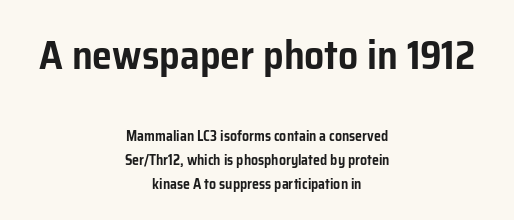
Q: Is the text italic (slanted)? A: No, it is upright.
Q: Is the typeface a serif or a sans-serif typeface? A: Sans-serif.
Q: Is the text underlined? A: No.
Q: How is the paragraph aligned? A: Centered.
Q: Is the spacing between letters normal or unusually wide? A: Normal.
Q: Which block of text is set in a larger size, the first (top) or the second (bottom)? A: The first (top) one.
Q: Width (condensed, normal, or wide)? A: Normal.
Q: Stroke contrast? A: Low.
Q: x-height? A: Medium.
Q: Monospaced? A: No.
